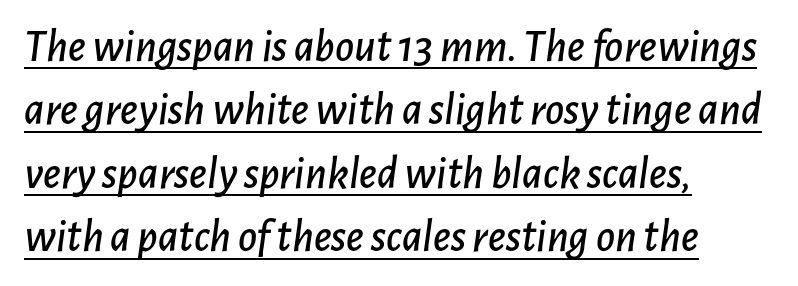
Q: Is the text italic (slanted)? A: Yes, it leans right by about 7 degrees.
Q: Is the text underlined? A: Yes.
Q: How is the paragraph aligned? A: Left-aligned.
Q: Is the spacing between letters normal or unusually wide? A: Normal.
Q: Is the spacing between lines tight, normal or loose? A: Normal.
Q: Width (condensed, normal, or wide)? A: Normal.
Q: Stroke contrast? A: Low.
Q: x-height? A: Medium.
Q: Monospaced? A: No.
